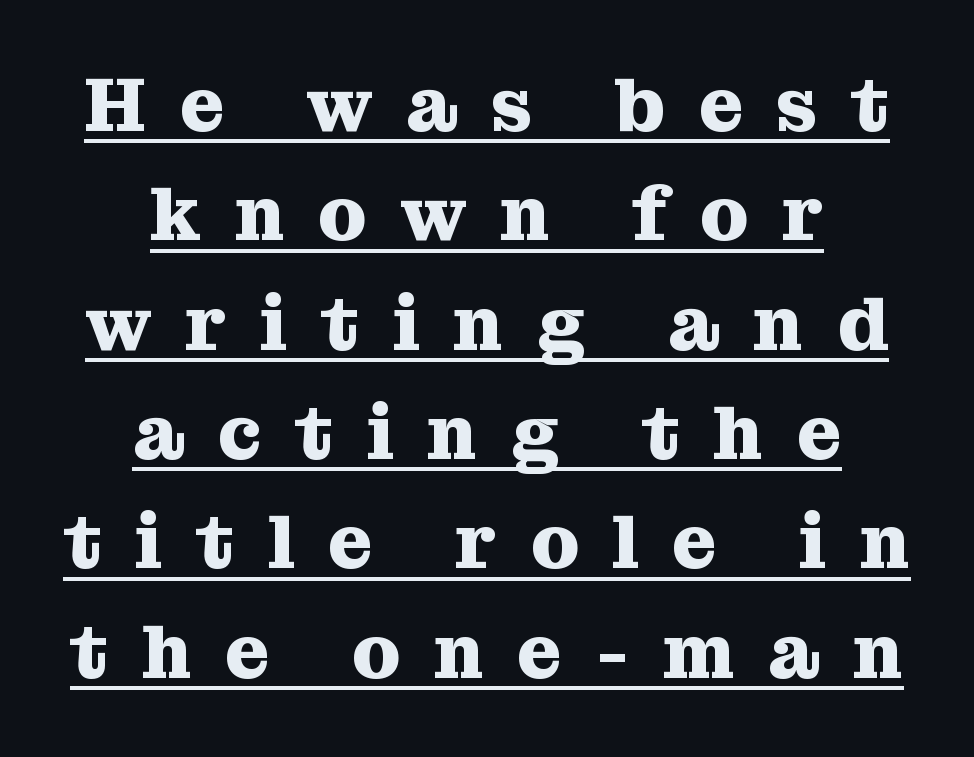
{"serif": "yes", "italic": "no", "bold": "yes", "weight": "heavy", "width": "normal", "stroke_contrast": "medium", "x_height": "medium", "monospaced": "no", "underline": "yes", "align": "center", "line_spacing": "normal", "line_spacing_ratio": 1.42, "letter_spacing": "wide", "letter_spacing_em": 0.43, "glyph_px": 77}
